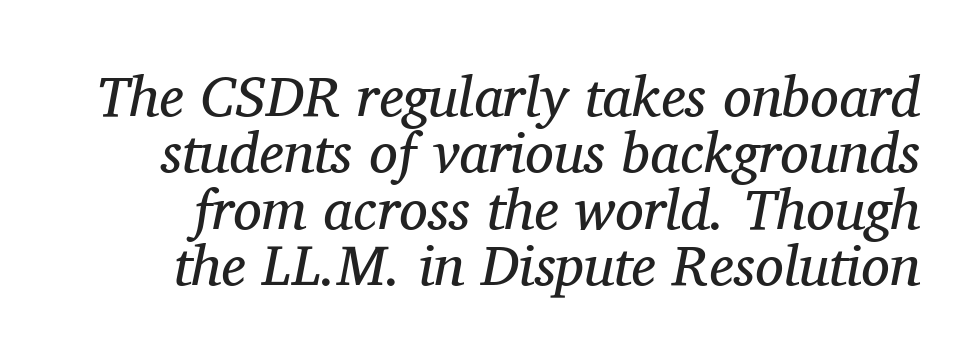
Yep, that's italic — everything's leaning. Lines of text with bare space underneath. Each word holds together tightly as a unit, with standard inter-letter gaps. Does the type have serifs? Yes, each stem ends in a small foot. Closely set lines give the paragraph a compact silhouette.
